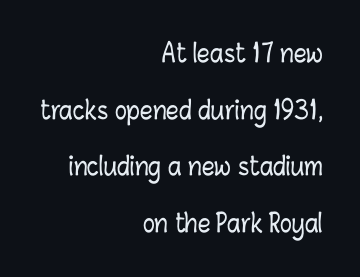
{"italic": "no", "underline": "no", "align": "right", "line_spacing": "loose", "line_spacing_ratio": 2.27, "letter_spacing": "normal", "letter_spacing_em": 0.0, "glyph_px": 25}
